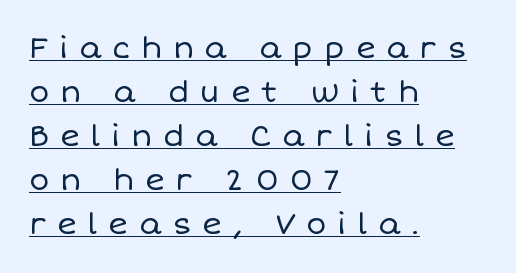
Q: Is the text bold? A: No.
Q: Is the text italic (slanted)? A: No, it is upright.
Q: Is the text underlined? A: Yes.
Q: How is the paragraph aligned? A: Left-aligned.
Q: Is the spacing between letters normal or unusually wide? A: Unusually wide.
Q: Is the spacing between lines tight, normal or loose? A: Normal.
Q: Width (condensed, normal, or wide)? A: Normal.
Q: Stroke contrast? A: Low.
Q: x-height? A: Large.
Q: Monospaced? A: No.
